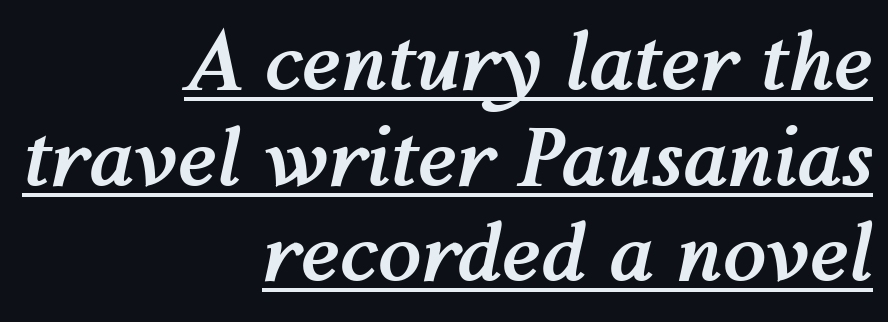
The rag falls on the left side of this text block. There's an unmistakable incline to the writing here. Words appear dense and cohesive because spacing is normal. Does a line run under the words? Yes, clearly. Weight check: bold — yes, fully.
